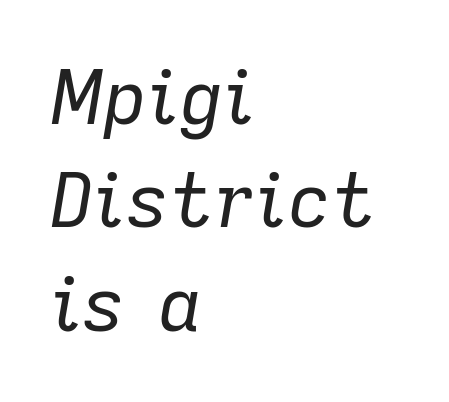
The image shows 75 px regular-weight type, italic (leaning right); set left-aligned, normal line spacing (1.38x), normal letter spacing, not underlined; low stroke contrast and a medium x-height.
